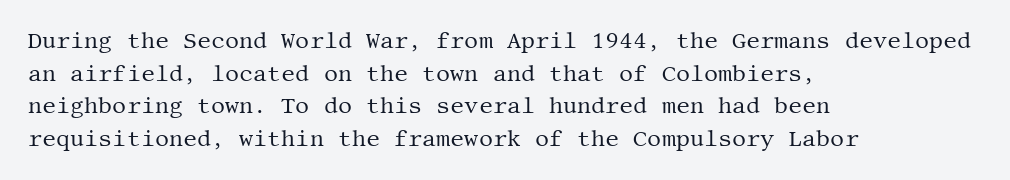
Q: Is the text bold? A: No.
Q: Is the text italic (slanted)? A: No, it is upright.
Q: Is the text underlined? A: No.
Q: How is the paragraph aligned? A: Left-aligned.
Q: Is the spacing between letters normal or unusually wide? A: Normal.
Q: Is the spacing between lines tight, normal or loose? A: Normal.
